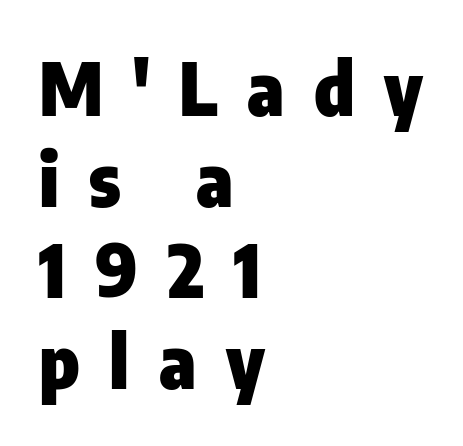
{"serif": "no", "italic": "no", "bold": "yes", "weight": "heavy", "width": "condensed", "stroke_contrast": "low", "x_height": "medium", "monospaced": "no", "underline": "no", "align": "left", "line_spacing_ratio": 1.23, "letter_spacing": "wide", "letter_spacing_em": 0.4, "glyph_px": 74}
